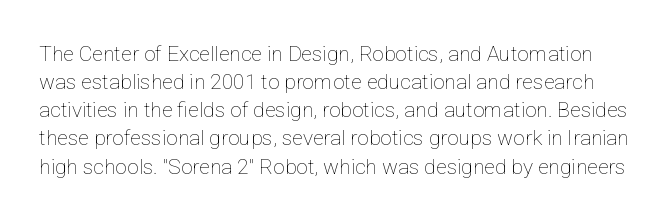
Plain, unruled lines of type. Caption: standard tracking, unaltered. The lettering stays uniformly vertical, giving the passage a roman look. The characters are drawn with everyday or finer stroke widths. Reading down the column, the eye jumps a familiar distance to each next line.
